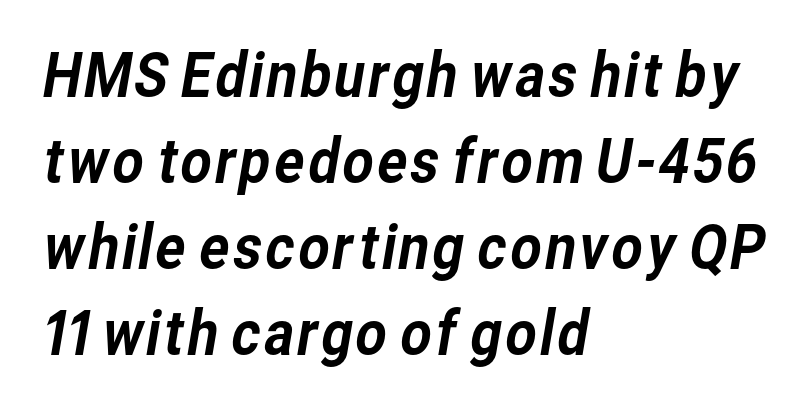
The image shows 61 px sans-serif type; set left-aligned, normal line spacing (1.41x), normal letter spacing, not underlined; low stroke contrast and a medium x-height.
